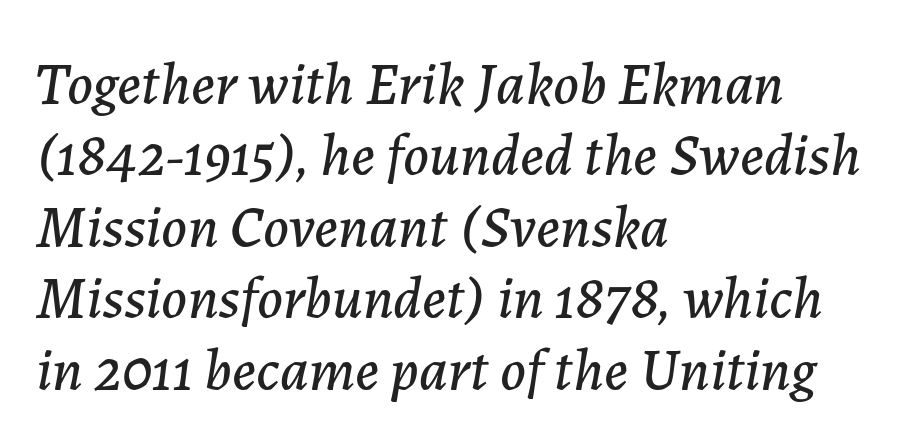
{"italic": "yes", "lean": "right", "slant_degrees": 7, "width": "normal", "stroke_contrast": "low", "x_height": "medium", "monospaced": "no", "underline": "no", "align": "left", "line_spacing_ratio": 1.21, "letter_spacing": "normal", "letter_spacing_em": 0.0, "glyph_px": 59}
